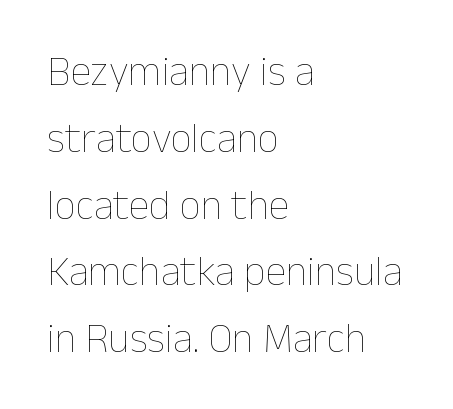
{"italic": "no", "bold": "no", "weight": "thin", "width": "normal", "stroke_contrast": "low", "x_height": "medium", "monospaced": "no", "underline": "no", "align": "left", "line_spacing": "normal", "line_spacing_ratio": 1.59, "letter_spacing": "normal", "letter_spacing_em": 0.0, "glyph_px": 42}
